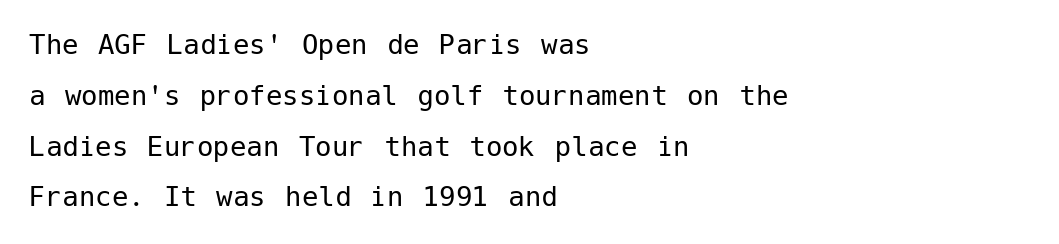
The image shows 33 px regular-weight sans-serif type, upright; set left-aligned, normal line spacing (1.54x), normal letter spacing, not underlined; low stroke contrast and a medium x-height.
